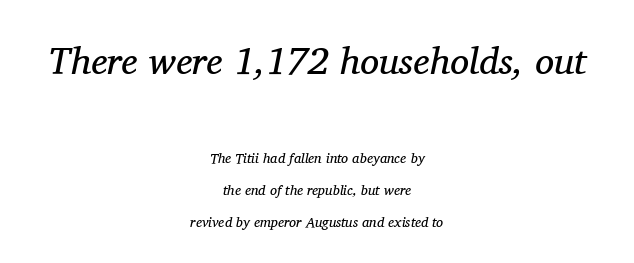
The image shows 38 px regular-weight serif type, italic (leaning right); set centered, loose line spacing (2.3x), normal letter spacing, not underlined; the first (top) block is 2.71x larger; medium stroke contrast and a medium x-height.
